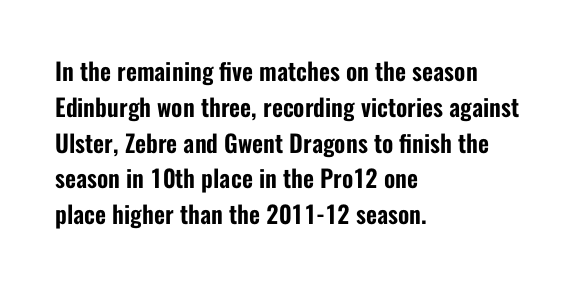
The image shows 24 px text type, upright; set left-aligned, normal line spacing (1.49x), normal letter spacing, not underlined.
